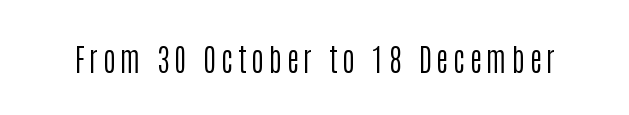
The image shows 31 px regular-weight, condensed sans-serif type, upright; set not underlined; low stroke contrast and a large x-height.
